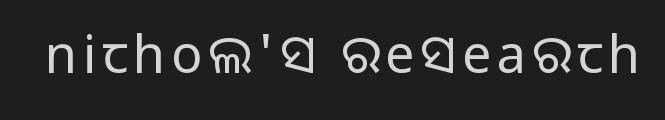
The image shows 52 px sans-serif type, upright; set not underlined; medium stroke contrast.
